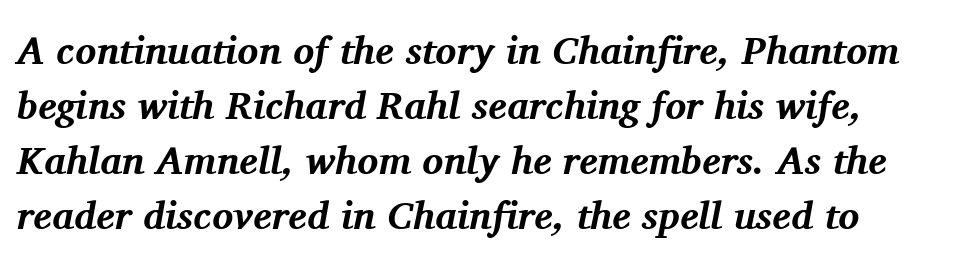
Old-style or modern, the face here clearly has serifs. Honestly, there is no underline to notice here at all. Every letter is thick-stroked: bold, no question. This sample uses an oblique cut, with every glyph tilted off the vertical.
